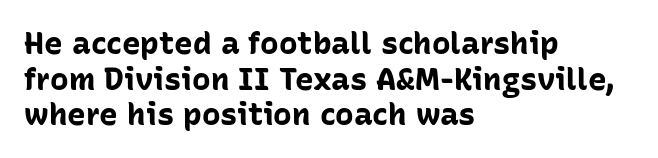
{"serif": "no", "italic": "no", "bold": "yes", "weight": "bold", "width": "normal", "stroke_contrast": "low", "x_height": "medium", "monospaced": "no", "underline": "no", "align": "left", "line_spacing": "tight", "line_spacing_ratio": 1.15, "letter_spacing": "normal", "letter_spacing_em": 0.0, "glyph_px": 31}
